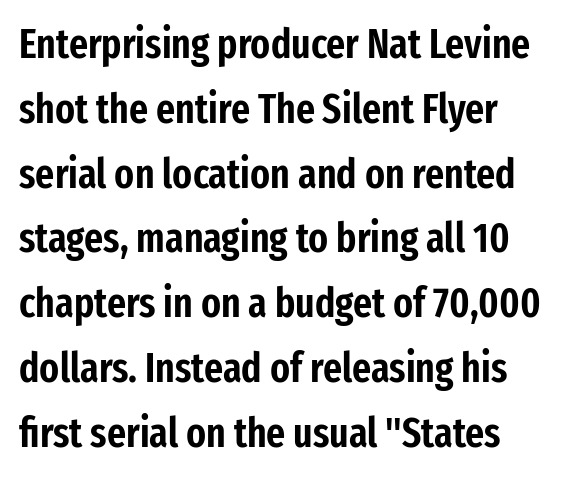
Unlike italic type, these characters show no tilt at all. Think of a printed novel: that variable character pitch is what you see here. Beneath every word, the page is bare. Honestly, the letter spacing is just normal — you wouldn't notice it. Whoever set this chose a conventional vertical rhythm.
